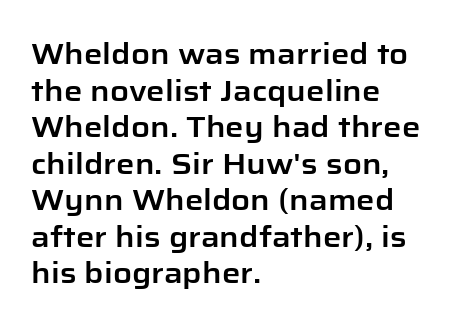
Font category for this specimen: sans-serif. Decoration check: the copy has no underline. This sample is left-justified, so line endings fall wherever the words run out. You can tell it's not italic because the verticals are truly vertical.
